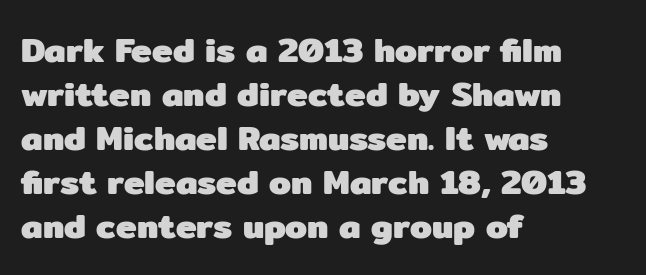
{"serif": "no", "italic": "no", "bold": "yes", "weight": "heavy", "width": "normal", "stroke_contrast": "low", "x_height": "medium", "monospaced": "no", "underline": "no", "align": "left", "line_spacing": "normal", "line_spacing_ratio": 1.26, "letter_spacing": "normal", "letter_spacing_em": 0.0, "glyph_px": 35}
